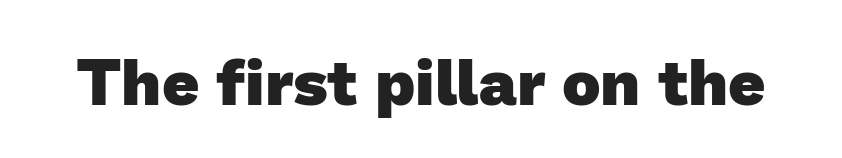
{"serif": "no", "bold": "yes", "weight": "heavy", "width": "normal", "stroke_contrast": "low", "x_height": "medium", "monospaced": "no", "underline": "no", "letter_spacing": "normal", "letter_spacing_em": 0.0, "glyph_px": 65}
